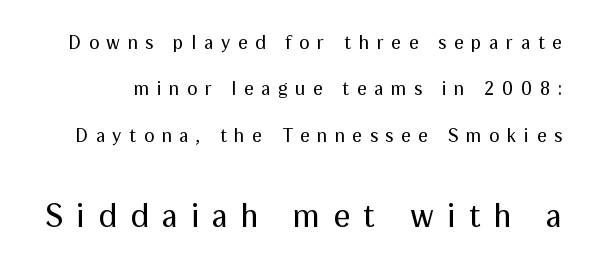
Stroke mass is kept to a normal reading level or below. Underline: absent. The tracking jumps out immediately: characters are airy and widely separated. The rendering enlarges the type as you move from the upper chunk to the lower. Rendered with straight, roman letterforms. Do the characters align in a grid? No, the font is proportional.
